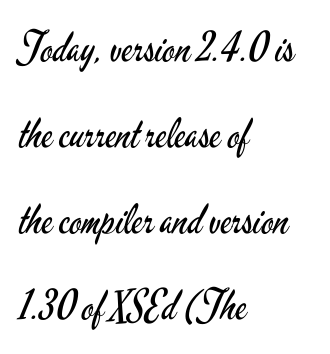
{"serif": "no", "bold": "no", "weight": "regular", "width": "condensed", "stroke_contrast": "low", "x_height": "small", "monospaced": "no", "underline": "no", "align": "left", "line_spacing": "loose", "line_spacing_ratio": 2.1, "letter_spacing": "normal", "letter_spacing_em": 0.0, "glyph_px": 41}
